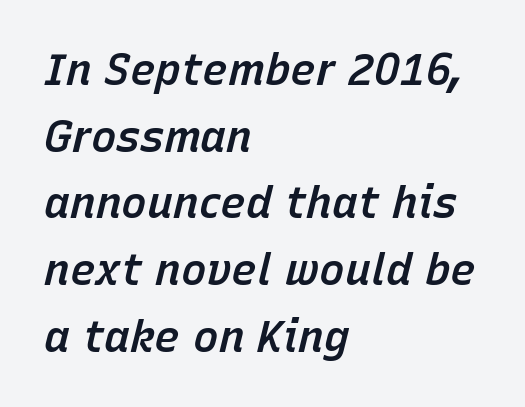
The image shows 43 px semibold type, italic (leaning right); set left-aligned, normal line spacing (1.55x), normal letter spacing, not underlined; low stroke contrast and a medium x-height.
